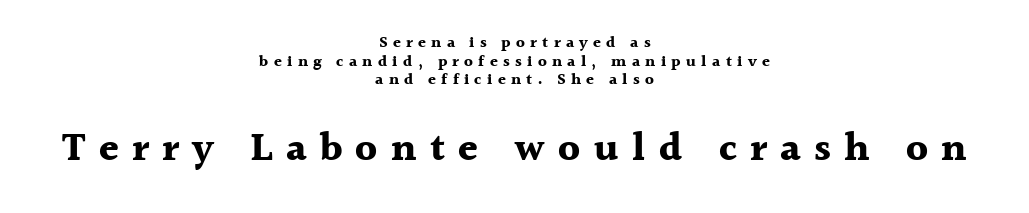
Q: Is the text bold? A: Yes.
Q: Is the text italic (slanted)? A: No, it is upright.
Q: Is the typeface a serif or a sans-serif typeface? A: Serif.
Q: Is the text underlined? A: No.
Q: How is the paragraph aligned? A: Centered.
Q: Is the spacing between letters normal or unusually wide? A: Unusually wide.
Q: Which block of text is set in a larger size, the first (top) or the second (bottom)? A: The second (bottom) one.
Q: Width (condensed, normal, or wide)? A: Normal.
Q: x-height? A: Medium.
Q: Monospaced? A: No.
